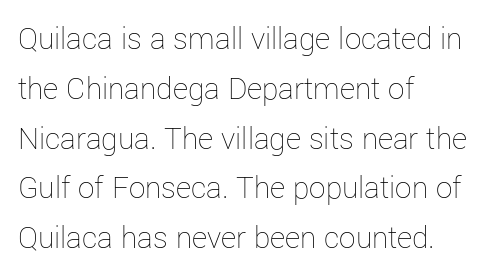
Q: Is the text bold? A: No.
Q: Is the text italic (slanted)? A: No, it is upright.
Q: Is the text underlined? A: No.
Q: How is the paragraph aligned? A: Left-aligned.
Q: Is the spacing between letters normal or unusually wide? A: Normal.
Q: Is the spacing between lines tight, normal or loose? A: Normal.
Q: Width (condensed, normal, or wide)? A: Normal.
Q: Stroke contrast? A: Low.
Q: x-height? A: Medium.
Q: Monospaced? A: No.
